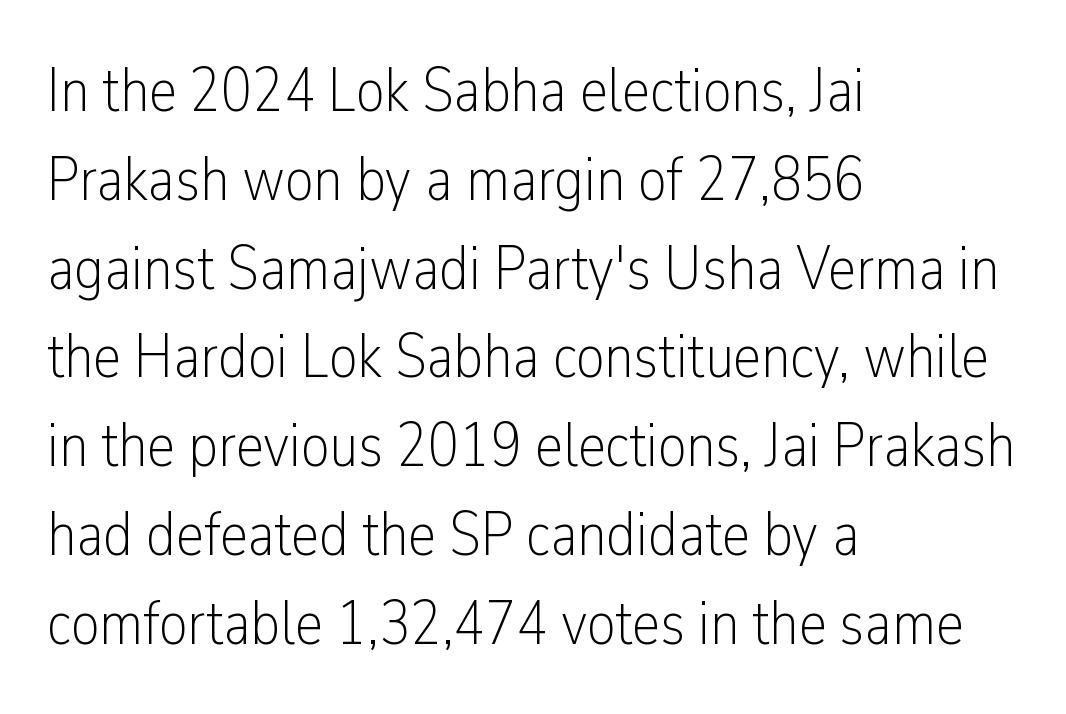
Rows of type keep a routine distance in the vertical direction. Look at the tracking — it's just the regular setting, nothing added. Serif or sans? Sans — the stroke terminals are bare. Quick note: not italic, upright.
